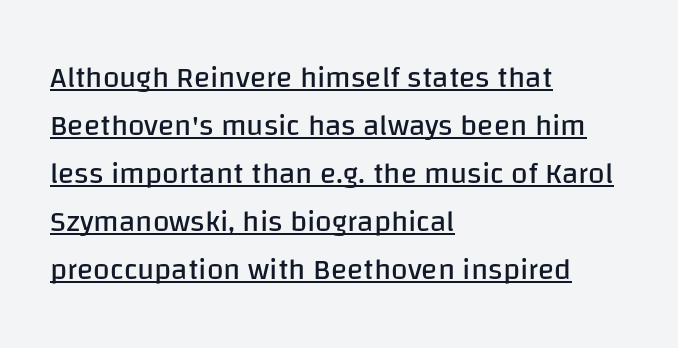
This rendering uses left alignment, leaving the right contour irregular. The rendering keeps characters at their native spacing. Students, observe: this is what conventionally led text looks like. This sample has the flowing, uneven cadence of proportional lettering. Unlike a traditional serif, this face leaves its strokes unadorned.
